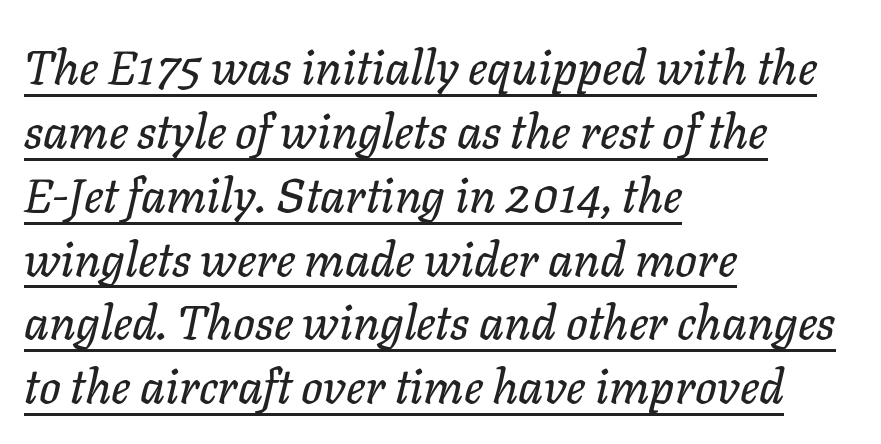
A classic flush-left, rag-right setting is used for this passage. The font's italic variant was chosen for this text. Characters follow at the spacing the type designer built in. You can see a thin bar hugging the bottom of the glyphs.
